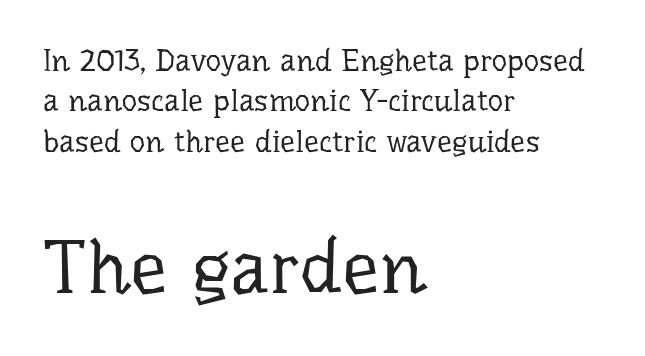
Q: Is the text bold? A: No.
Q: Is the text italic (slanted)? A: No, it is upright.
Q: Is the typeface a serif or a sans-serif typeface? A: Serif.
Q: Is the text underlined? A: No.
Q: How is the paragraph aligned? A: Left-aligned.
Q: Is the spacing between letters normal or unusually wide? A: Normal.
Q: Is the spacing between lines tight, normal or loose? A: Normal.
Q: Which block of text is set in a larger size, the first (top) or the second (bottom)? A: The second (bottom) one.
Q: Width (condensed, normal, or wide)? A: Normal.
Q: Stroke contrast? A: Low.
Q: x-height? A: Medium.
Q: Monospaced? A: No.
